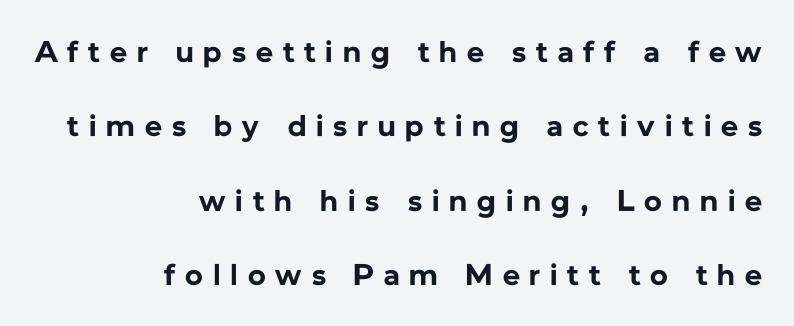
{"serif": "no", "italic": "no", "bold": "yes", "weight": "bold", "width": "normal", "stroke_contrast": "low", "x_height": "medium", "monospaced": "no", "underline": "no", "align": "right", "line_spacing": "loose", "line_spacing_ratio": 2.48, "letter_spacing": "wide", "letter_spacing_em": 0.33, "glyph_px": 30}
